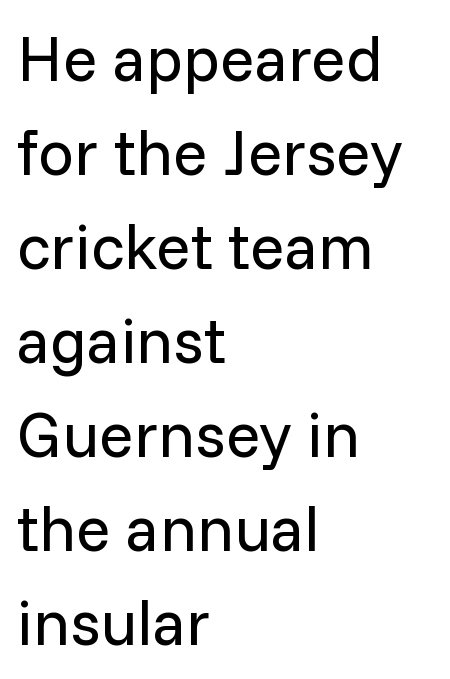
{"serif": "no", "italic": "no", "bold": "no", "weight": "regular", "width": "normal", "stroke_contrast": "low", "x_height": "medium", "monospaced": "no", "underline": "no", "align": "left", "line_spacing": "normal", "line_spacing_ratio": 1.47, "letter_spacing": "normal", "letter_spacing_em": 0.0, "glyph_px": 64}
